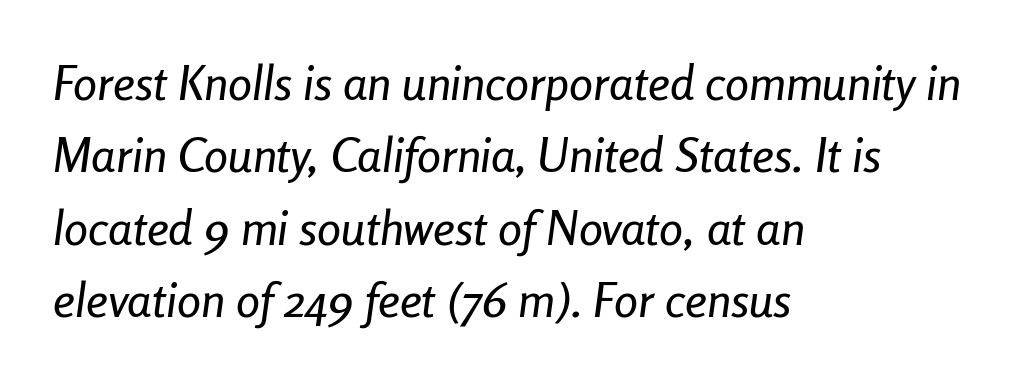
Q: Is the text italic (slanted)? A: Yes, it leans right by about 8 degrees.
Q: Is the text underlined? A: No.
Q: How is the paragraph aligned? A: Left-aligned.
Q: Is the spacing between letters normal or unusually wide? A: Normal.
Q: Is the spacing between lines tight, normal or loose? A: Normal.
Q: Width (condensed, normal, or wide)? A: Condensed.
Q: Stroke contrast? A: Low.
Q: x-height? A: Medium.
Q: Monospaced? A: No.
